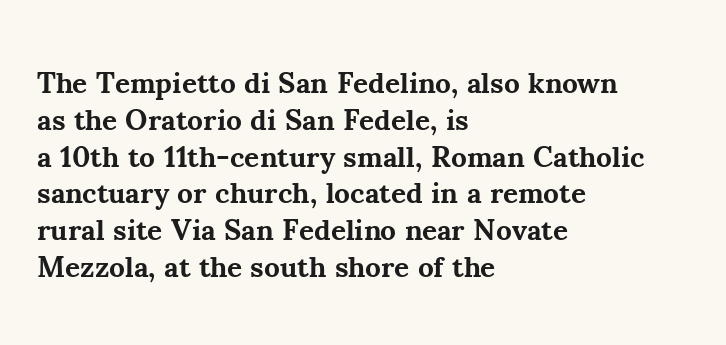
{"serif": "yes", "italic": "no", "bold": "yes", "weight": "bold", "width": "normal", "stroke_contrast": "medium", "x_height": "small", "monospaced": "no", "underline": "no", "align": "left", "line_spacing": "normal", "line_spacing_ratio": 1.27, "letter_spacing": "normal", "letter_spacing_em": 0.0, "glyph_px": 29}
